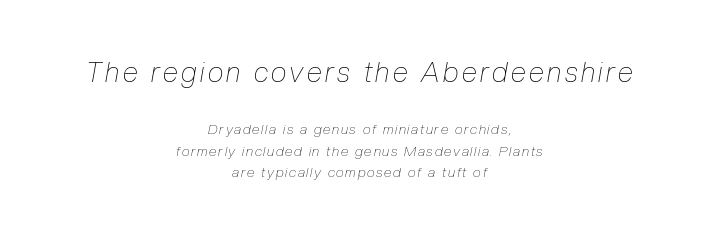
The image shows 28 px thin, condensed type, italic (leaning right); set centered, normal line spacing (1.53x), not underlined; the first (top) block is 2.0x larger; low stroke contrast and a medium x-height.
